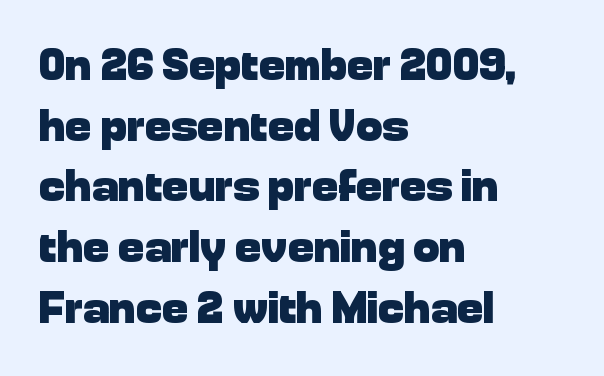
{"serif": "no", "italic": "no", "bold": "yes", "weight": "heavy", "width": "normal", "stroke_contrast": "low", "x_height": "medium", "monospaced": "no", "underline": "no", "align": "left", "line_spacing": "normal", "line_spacing_ratio": 1.38, "letter_spacing": "normal", "letter_spacing_em": 0.0, "glyph_px": 44}
